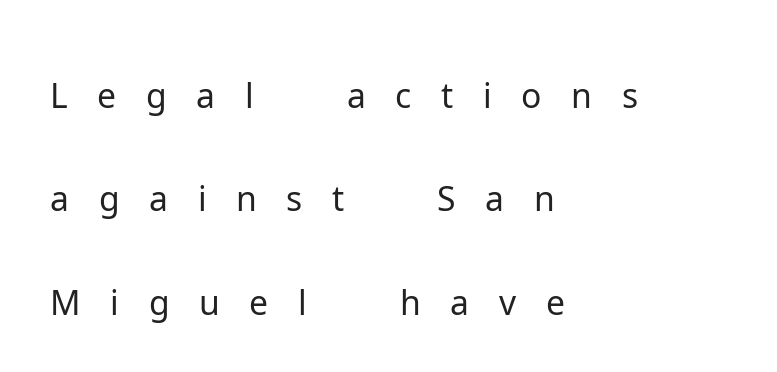
Q: Is the text bold? A: No.
Q: Is the text italic (slanted)? A: No, it is upright.
Q: Is the typeface a serif or a sans-serif typeface? A: Sans-serif.
Q: Is the text underlined? A: No.
Q: How is the paragraph aligned? A: Left-aligned.
Q: Is the spacing between letters normal or unusually wide? A: Unusually wide.
Q: Is the spacing between lines tight, normal or loose? A: Normal.
Q: Width (condensed, normal, or wide)? A: Normal.
Q: Stroke contrast? A: Low.
Q: x-height? A: Medium.
Q: Monospaced? A: No.
